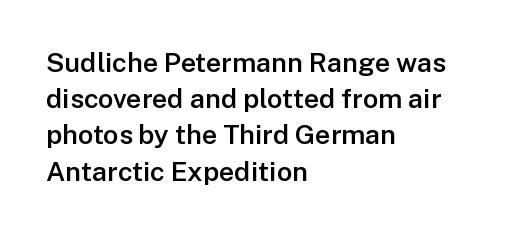
{"italic": "no", "bold": "semi", "underline": "no", "align": "left", "line_spacing": "normal", "line_spacing_ratio": 1.34, "letter_spacing": "normal", "letter_spacing_em": 0.0, "glyph_px": 27}
